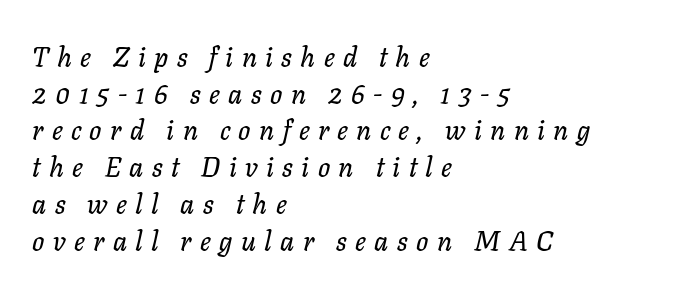
The image shows 27 px text type, italic (leaning right); set left-aligned, normal line spacing (1.36x), unusually wide letter spacing (+0.31 em), not underlined.
